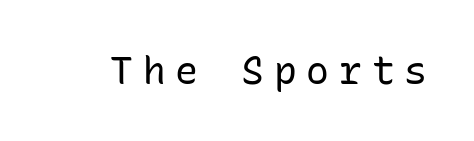
The image shows 38 px regular-weight sans-serif type, upright, monospaced; set unusually wide letter spacing (+0.26 em), not underlined; low stroke contrast and a medium x-height.
